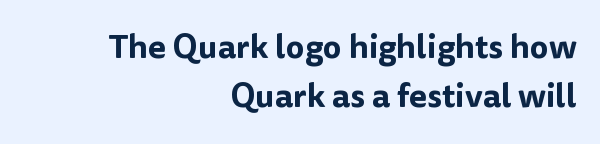
Q: Is the text italic (slanted)? A: No, it is upright.
Q: Is the typeface a serif or a sans-serif typeface? A: Sans-serif.
Q: Is the text underlined? A: No.
Q: How is the paragraph aligned? A: Right-aligned.
Q: Is the spacing between letters normal or unusually wide? A: Normal.
Q: Is the spacing between lines tight, normal or loose? A: Normal.
Q: Width (condensed, normal, or wide)? A: Normal.
Q: Stroke contrast? A: Low.
Q: x-height? A: Medium.
Q: Monospaced? A: No.
